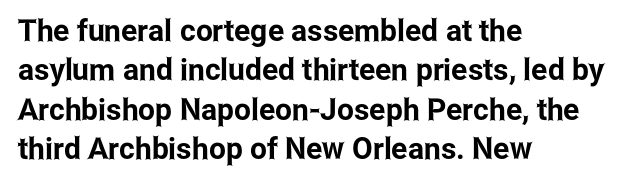
Bare-footed words on every line. Do the letters lean? They stand straight. Between one letter and the next there's only the usual sliver of space. Does the type have serifs? No, each stem ends abruptly. Leading: standard. Spacing verdict: proportional, widths tailored to each character.
